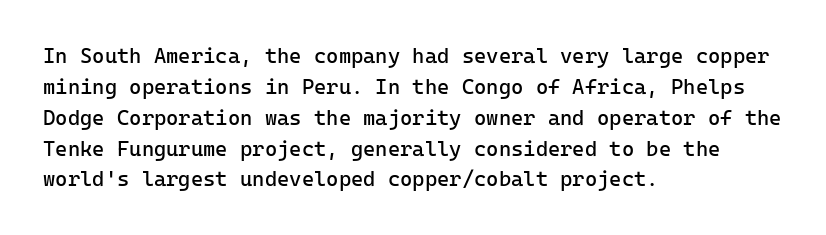
Q: Is the text bold? A: No.
Q: Is the text italic (slanted)? A: No, it is upright.
Q: Is the text underlined? A: No.
Q: How is the paragraph aligned? A: Left-aligned.
Q: Is the spacing between letters normal or unusually wide? A: Normal.
Q: Is the spacing between lines tight, normal or loose? A: Normal.
